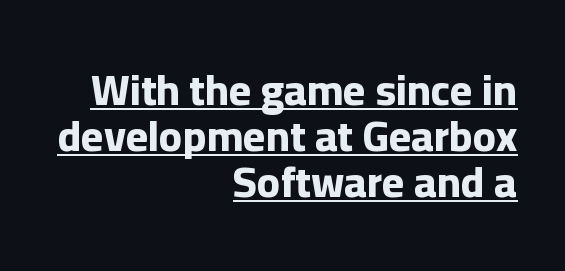
Q: Is the text bold? A: Yes.
Q: Is the text italic (slanted)? A: No, it is upright.
Q: Is the typeface a serif or a sans-serif typeface? A: Sans-serif.
Q: Is the text underlined? A: Yes.
Q: How is the paragraph aligned? A: Right-aligned.
Q: Is the spacing between letters normal or unusually wide? A: Normal.
Q: Is the spacing between lines tight, normal or loose? A: Tight.
Q: Width (condensed, normal, or wide)? A: Normal.
Q: Stroke contrast? A: Low.
Q: x-height? A: Medium.
Q: Monospaced? A: No.
